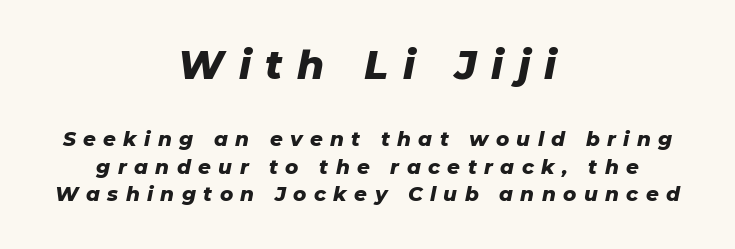
Observe the wide spacing: letters keep a clear distance from each other. The strip under each line holds only bare page. Summary of vertical rhythm: regular, with standard interline spacing. Weight check: bold — yes, fully. The face used here has a pronounced slope to its letters. The upper block of text is set noticeably larger than the block beneath it.
